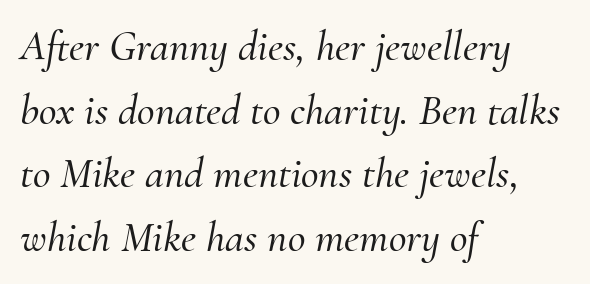
{"serif": "yes", "italic": "yes", "lean": "right", "slant_degrees": 10, "width": "normal", "stroke_contrast": "medium", "x_height": "small", "monospaced": "no", "underline": "no", "align": "left", "line_spacing": "normal", "line_spacing_ratio": 1.48, "letter_spacing": "normal", "letter_spacing_em": 0.0, "glyph_px": 43}
